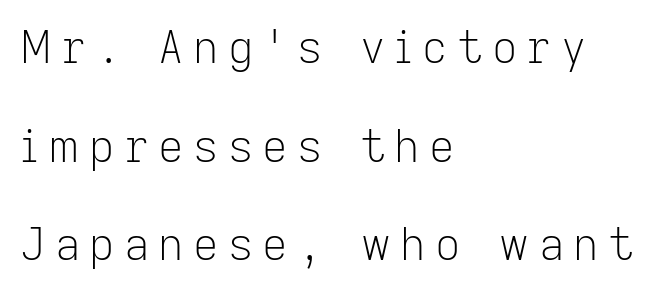
{"serif": "no", "italic": "no", "bold": "no", "weight": "light", "width": "normal", "stroke_contrast": "low", "x_height": "medium", "monospaced": "no", "underline": "no", "align": "left", "line_spacing": "loose", "line_spacing_ratio": 2.24, "letter_spacing": "wide", "letter_spacing_em": 0.21, "glyph_px": 44}
